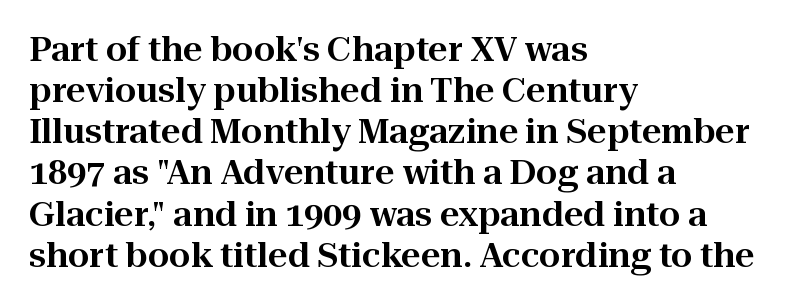
The image shows 34 px serif type, upright; set left-aligned, line spacing 1.21x, normal letter spacing, not underlined; high stroke contrast and a medium x-height.
